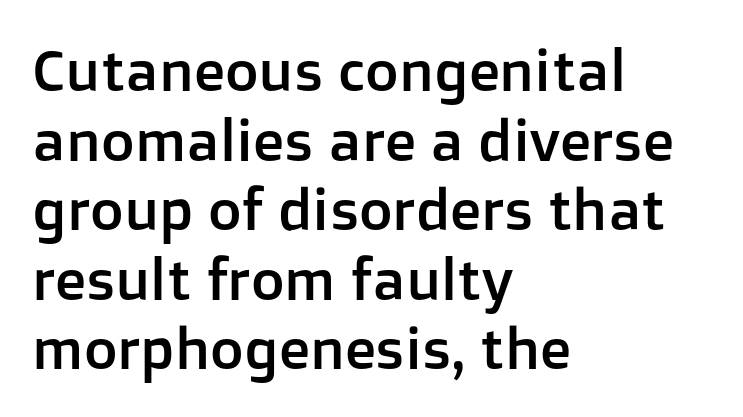
The image shows 58 px sans-serif type, upright; set left-aligned, line spacing 1.2x, normal letter spacing, not underlined; low stroke contrast and a medium x-height.
